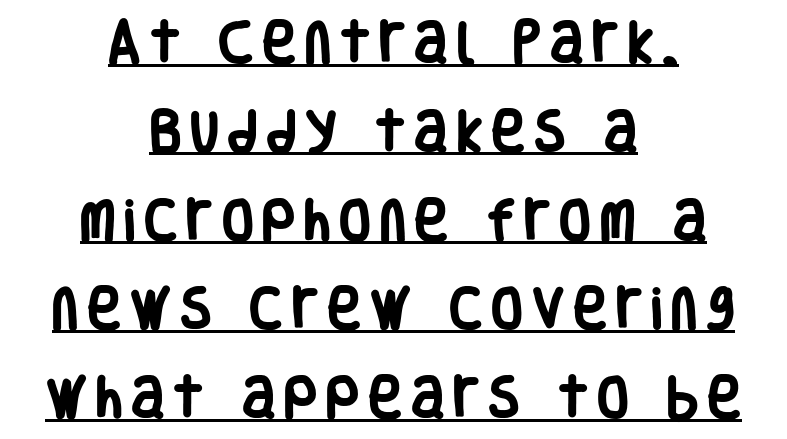
Q: Is the text bold? A: Yes.
Q: Is the text italic (slanted)? A: No, it is upright.
Q: Is the typeface a serif or a sans-serif typeface? A: Sans-serif.
Q: Is the text underlined? A: Yes.
Q: How is the paragraph aligned? A: Centered.
Q: Is the spacing between lines tight, normal or loose? A: Loose.
Q: Width (condensed, normal, or wide)? A: Condensed.
Q: Stroke contrast? A: Low.
Q: x-height? A: Large.
Q: Monospaced? A: No.
